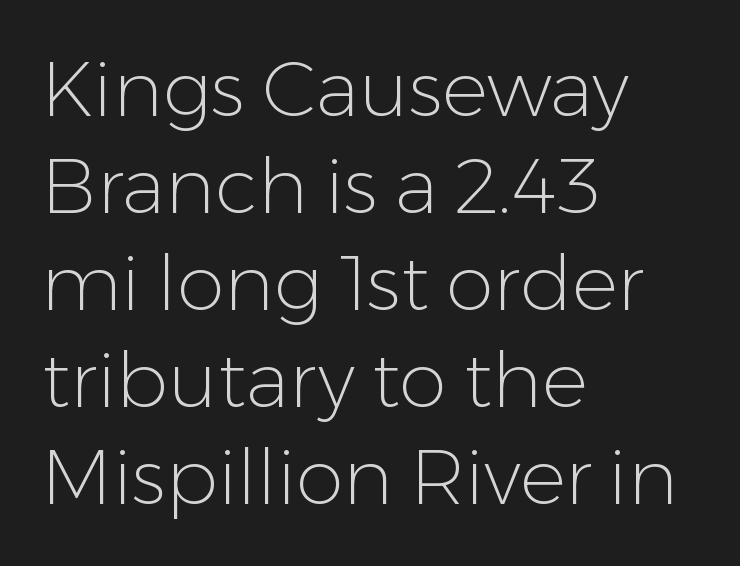
{"serif": "no", "italic": "no", "bold": "no", "weight": "light", "width": "normal", "stroke_contrast": "low", "x_height": "medium", "monospaced": "no", "underline": "no", "align": "left", "line_spacing": "normal", "line_spacing_ratio": 1.26, "letter_spacing": "normal", "letter_spacing_em": 0.0, "glyph_px": 77}
